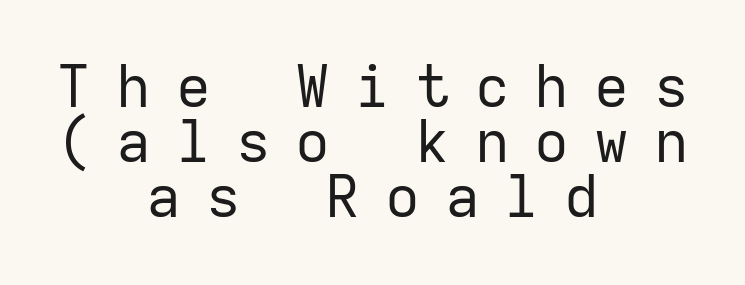
The image shows 58 px regular-weight sans-serif type, upright, monospaced; set centered, tight line spacing (0.95x), unusually wide letter spacing (+0.43 em), not underlined; low stroke contrast and a medium x-height.
